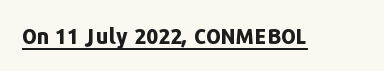
The image shows 21 px bold type, upright; set normal letter spacing, underlined.
